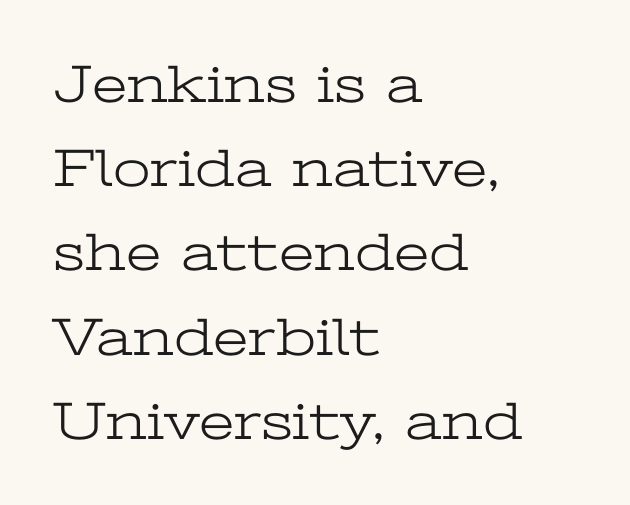
{"serif": "yes", "italic": "no", "bold": "no", "weight": "light", "width": "wide", "stroke_contrast": "low", "x_height": "medium", "monospaced": "no", "underline": "no", "align": "left", "line_spacing": "normal", "line_spacing_ratio": 1.56, "letter_spacing": "normal", "letter_spacing_em": 0.0, "glyph_px": 54}
